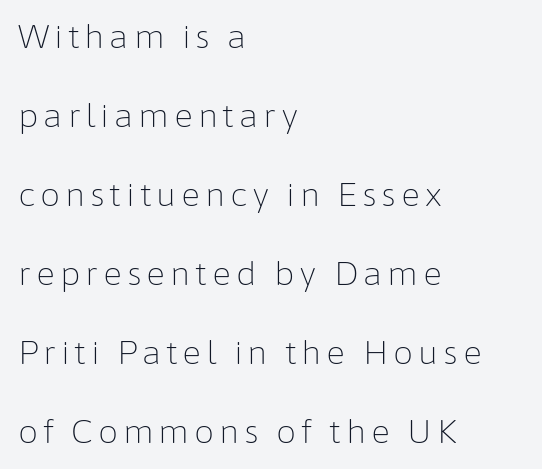
{"serif": "no", "italic": "no", "bold": "no", "weight": "light", "width": "normal", "stroke_contrast": "low", "x_height": "medium", "monospaced": "no", "underline": "no", "align": "left", "line_spacing": "loose", "line_spacing_ratio": 2.47, "glyph_px": 32}
